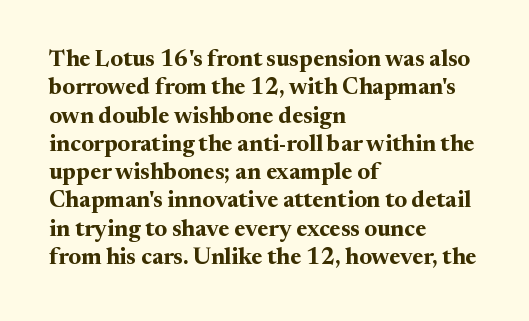
Plain, unruled lines of type. Heft: maximum for text — a bold. The tracking reads as untouched default to a designer's eye. Nope, not italic — everything's standing straight.
